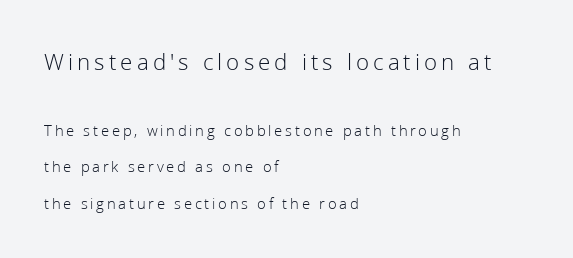
No chunkiness to these letters — they're not bold. Anything drawn beneath the words? Only blank space. Students, observe: this is what heavily led, spacious text looks like. If you squint, the top block still reads clearly — it's the larger of the two.
